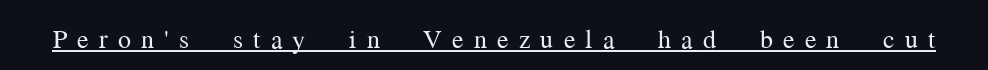
{"italic": "no", "bold": "no", "underline": "yes", "letter_spacing": "wide", "letter_spacing_em": 0.39, "glyph_px": 26}
